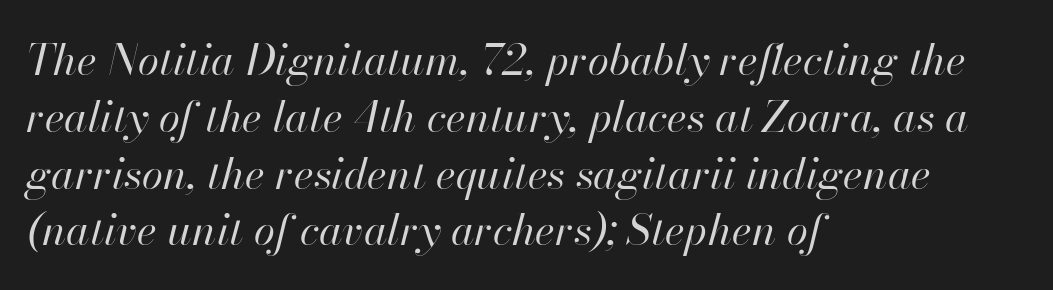
{"italic": "yes", "lean": "right", "slant_degrees": 13, "bold": "no", "weight": "regular", "width": "normal", "stroke_contrast": "high", "x_height": "small", "monospaced": "no", "underline": "no", "align": "left", "line_spacing": "normal", "line_spacing_ratio": 1.32, "letter_spacing": "normal", "letter_spacing_em": 0.0, "glyph_px": 43}
